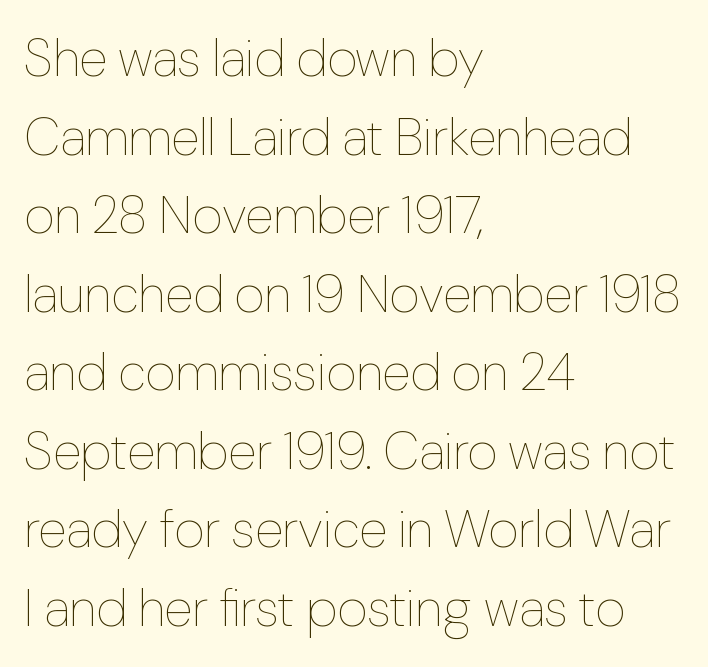
{"italic": "no", "bold": "no", "weight": "thin", "width": "normal", "stroke_contrast": "low", "x_height": "medium", "monospaced": "no", "underline": "no", "align": "left", "line_spacing": "normal", "line_spacing_ratio": 1.51, "letter_spacing": "normal", "letter_spacing_em": 0.0, "glyph_px": 52}
